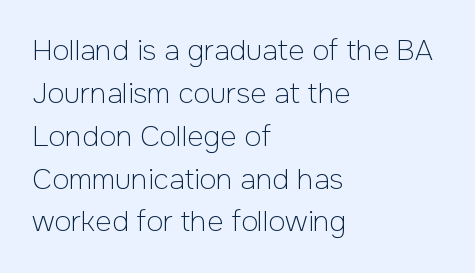
All the whitespace from short lines collects on the right. Here the designer chose a conventional face with non-uniform glyph widths. To sum up the face: it is a sans, with no serifs. The zone under the glyphs is completely vacant.
